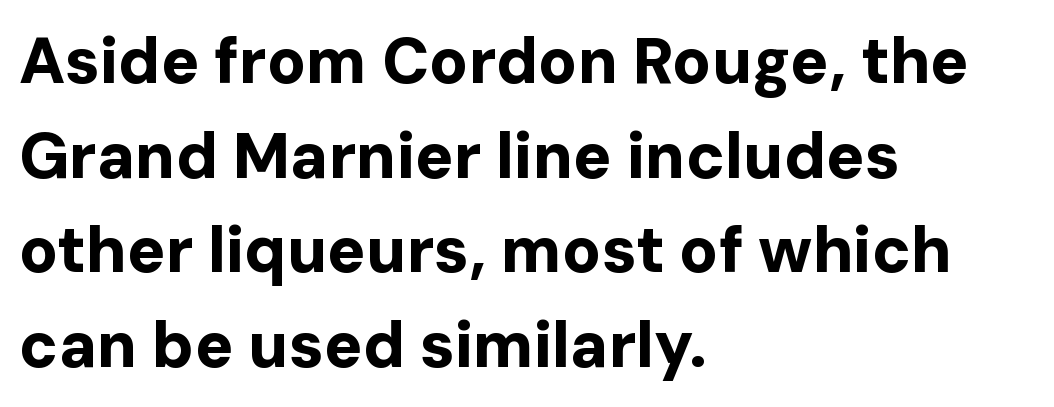
{"serif": "no", "italic": "no", "bold": "yes", "weight": "bold", "width": "normal", "stroke_contrast": "low", "x_height": "medium", "monospaced": "no", "underline": "no", "align": "left", "line_spacing": "normal", "line_spacing_ratio": 1.48, "letter_spacing": "normal", "letter_spacing_em": 0.0, "glyph_px": 64}
